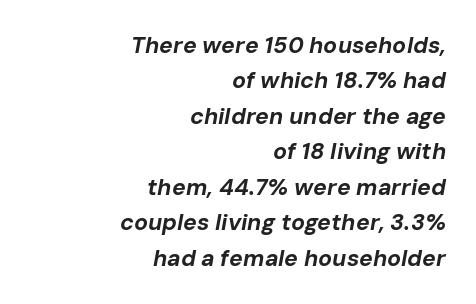
The image shows 23 px bold type, italic (leaning right); set right-aligned, normal line spacing (1.54x), normal letter spacing, not underlined.
